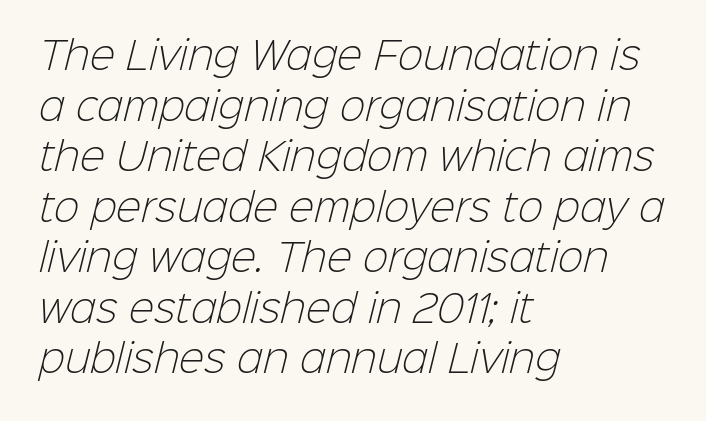
Q: Is the text bold? A: No.
Q: Is the typeface a serif or a sans-serif typeface? A: Sans-serif.
Q: Is the text underlined? A: No.
Q: How is the paragraph aligned? A: Left-aligned.
Q: Is the spacing between letters normal or unusually wide? A: Normal.
Q: Is the spacing between lines tight, normal or loose? A: Normal.
Q: Width (condensed, normal, or wide)? A: Normal.
Q: Stroke contrast? A: Low.
Q: x-height? A: Medium.
Q: Monospaced? A: No.
